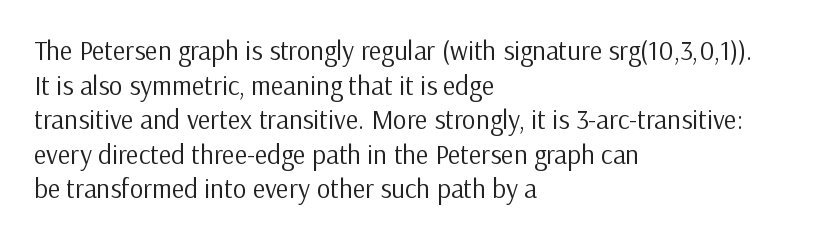
{"italic": "no", "bold": "no", "underline": "no", "align": "left", "line_spacing": "normal", "line_spacing_ratio": 1.28, "letter_spacing": "normal", "letter_spacing_em": 0.0, "glyph_px": 27}
